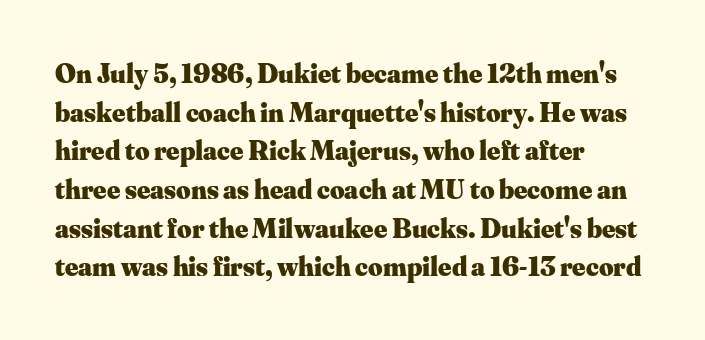
Q: Is the text bold? A: Yes.
Q: Is the text italic (slanted)? A: No, it is upright.
Q: Is the typeface a serif or a sans-serif typeface? A: Serif.
Q: Is the text underlined? A: No.
Q: How is the paragraph aligned? A: Left-aligned.
Q: Is the spacing between letters normal or unusually wide? A: Normal.
Q: Is the spacing between lines tight, normal or loose? A: Normal.
Q: Width (condensed, normal, or wide)? A: Normal.
Q: Stroke contrast? A: Medium.
Q: x-height? A: Small.
Q: Monospaced? A: No.
